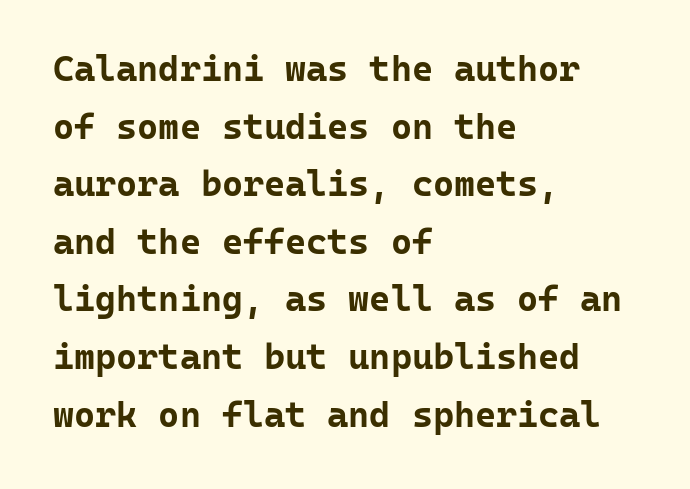
The image shows 36 px bold sans-serif type, upright, monospaced; set left-aligned, normal line spacing (1.6x), normal letter spacing, not underlined; low stroke contrast and a medium x-height.
